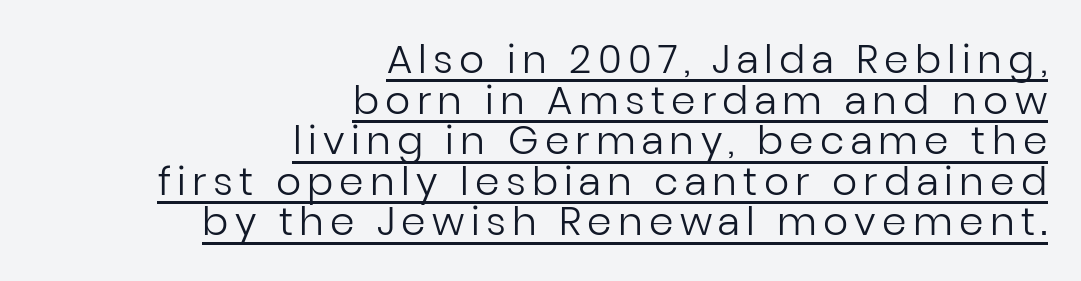
The image shows 39 px regular-weight sans-serif type, upright; set right-aligned, tight line spacing (1.04x), underlined; low stroke contrast and a medium x-height.
